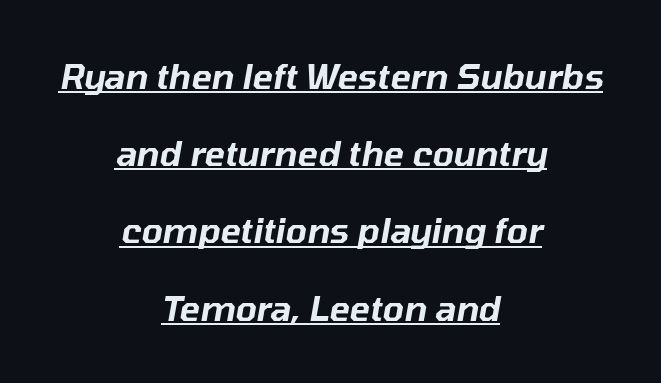
A rule runs beneath these lines of type. Here the designer chose a conventional face with non-uniform glyph widths. This sample is center-justified, so both line endings float freely. Observe the lean: these are italic letterforms. The line-height multiplier appears high, well above default. Between one letter and the next there's only the usual sliver of space.
